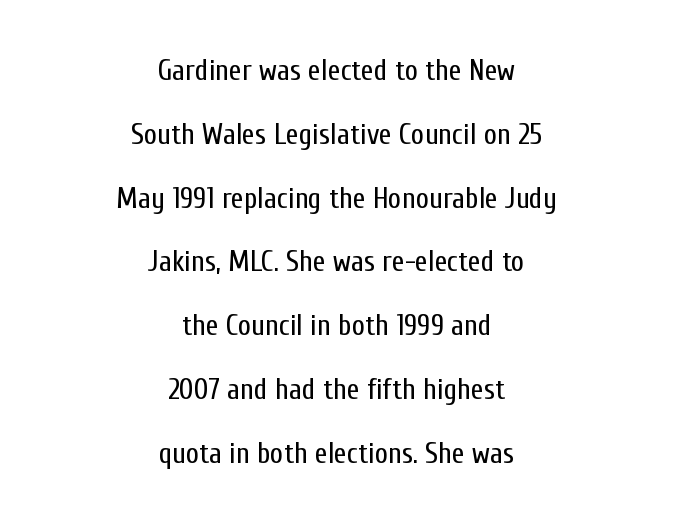
The line-height multiplier appears high, well above default. You could not count columns in this text — the font is proportionally spaced. Clear beneath every line of the passage. Reading down the block, each line starts at a different indent, mirrored at its end. How are the letters spaced? Ordinarily, with no added tracking.
